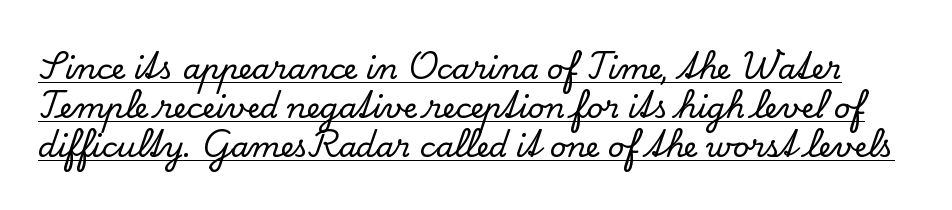
The image shows 29 px serif type; set normal line spacing (1.34x), normal letter spacing, underlined; low stroke contrast and a small x-height.
